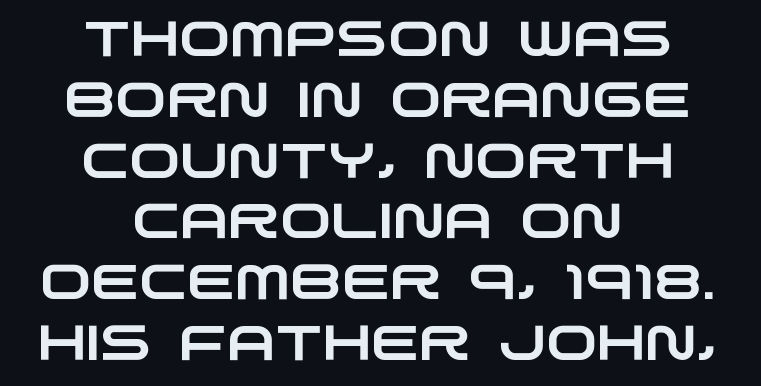
Q: Is the typeface a serif or a sans-serif typeface? A: Sans-serif.
Q: Is the text underlined? A: No.
Q: How is the paragraph aligned? A: Centered.
Q: Is the spacing between letters normal or unusually wide? A: Normal.
Q: Width (condensed, normal, or wide)? A: Wide.
Q: Stroke contrast? A: Low.
Q: x-height? A: Large.
Q: Monospaced? A: No.
